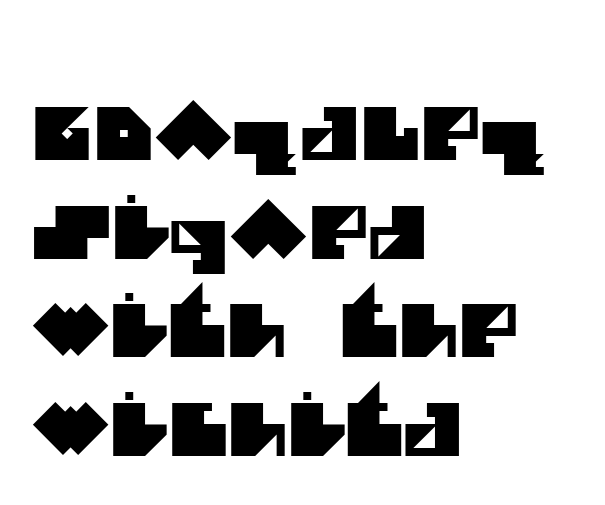
Q: Is the typeface a serif or a sans-serif typeface? A: Sans-serif.
Q: Is the text underlined? A: No.
Q: How is the paragraph aligned? A: Left-aligned.
Q: Is the spacing between letters normal or unusually wide? A: Normal.
Q: Is the spacing between lines tight, normal or loose? A: Normal.
Q: Width (condensed, normal, or wide)? A: Normal.
Q: Stroke contrast? A: Medium.
Q: x-height? A: Large.
Q: Monospaced? A: No.
